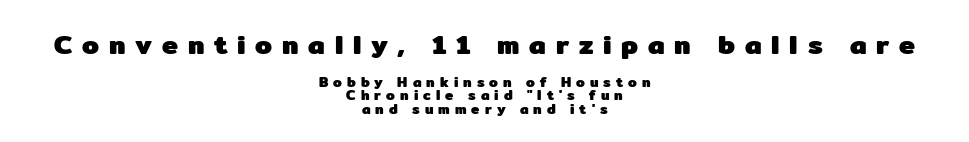
The image shows 27 px bold type, upright; set centered, tight line spacing (0.97x), unusually wide letter spacing (+0.36 em), not underlined; the first (top) block is 1.93x larger.
